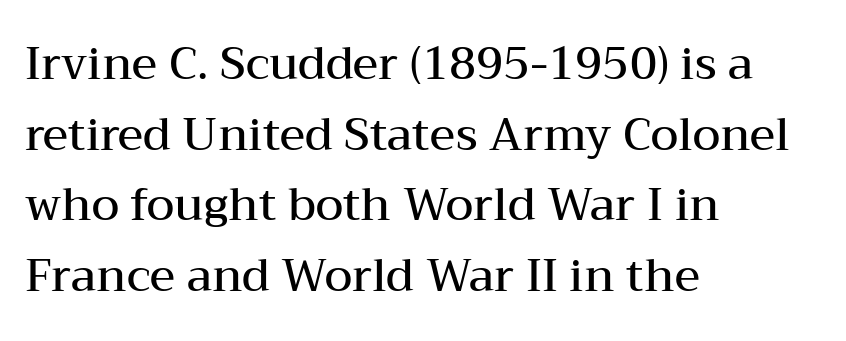
The type family on display is of the serif kind. Visually the block forms a straight wall on the left and a jagged coastline on the right. Semibold letterforms, between regular and bold. Vertical spacing — default. Each row of text sits above clean, open space.
